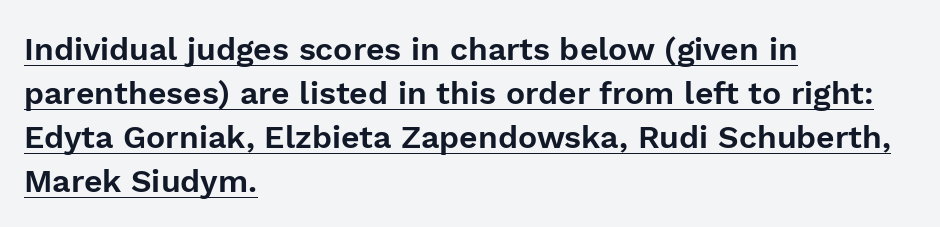
Are there feet on the stems? There aren't — it's a sans. Line spacing here is normal. The letters stand straight up with perfectly vertical stems. These lines are set flush left with a ragged right edge.
